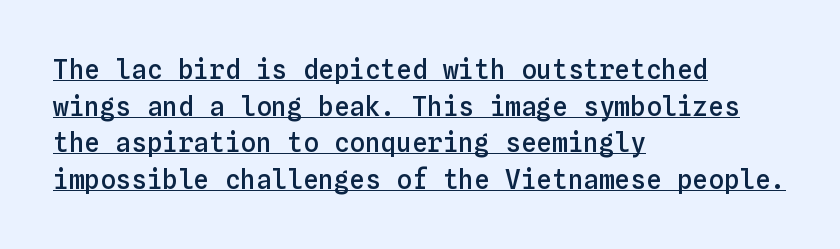
{"italic": "no", "bold": "semi", "underline": "yes", "align": "left", "line_spacing": "normal", "line_spacing_ratio": 1.41, "letter_spacing": "normal", "letter_spacing_em": 0.0, "glyph_px": 26}
